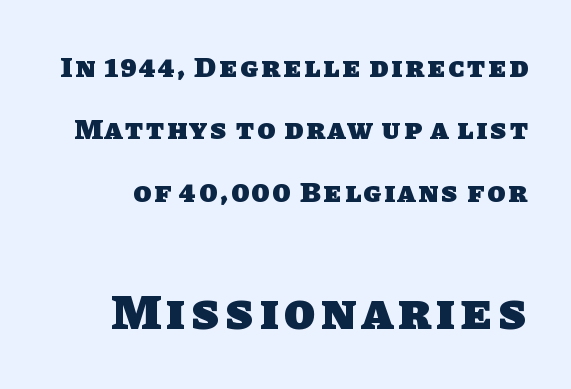
The image shows 51 px heavy sans-serif type; set loose line spacing (2.15x), not underlined; the second (bottom) block is 1.76x larger; low stroke contrast and a large x-height.
